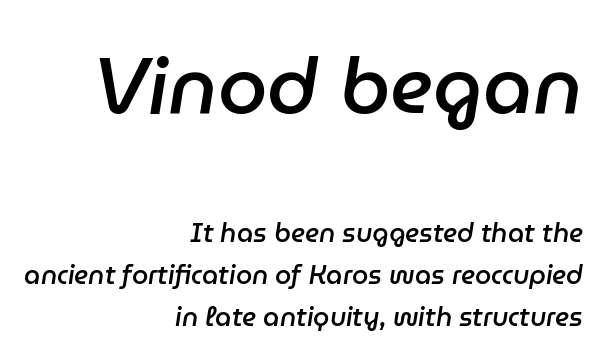
{"italic": "yes", "lean": "right", "slant_degrees": 9, "bold": "semi", "weight": "semibold", "width": "normal", "stroke_contrast": "low", "x_height": "medium", "monospaced": "no", "underline": "no", "align": "right", "line_spacing": "normal", "line_spacing_ratio": 1.61, "letter_spacing": "normal", "letter_spacing_em": 0.0, "larger_block": "first", "size_ratio": 3.04, "glyph_px": 79}
